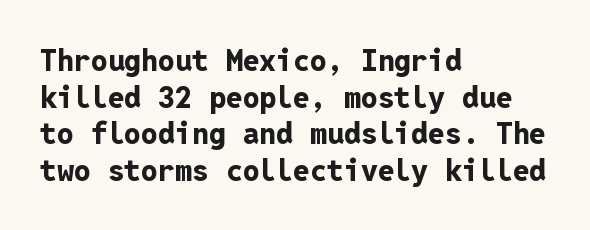
Letters rest on an invisible, unmarked baseline. Alignment: flush left. Heavy-handed strokes throughout: this text is bold. Honestly, the letter spacing is just normal — you wouldn't notice it. A typesetter would call this monospace, since all characters share one set width. Ordinary non-slanted type is in use.
